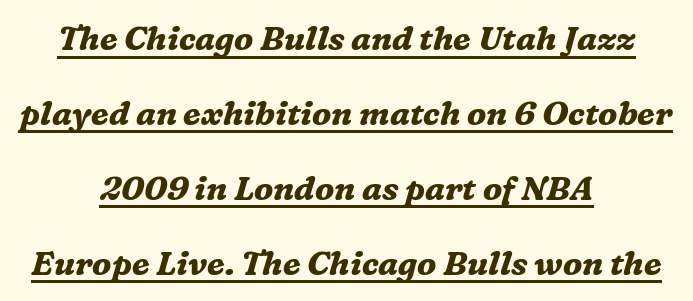
Q: Is the text bold? A: Yes.
Q: Is the text italic (slanted)? A: Yes, it leans right by about 16 degrees.
Q: Is the typeface a serif or a sans-serif typeface? A: Serif.
Q: Is the text underlined? A: Yes.
Q: How is the paragraph aligned? A: Centered.
Q: Is the spacing between letters normal or unusually wide? A: Normal.
Q: Is the spacing between lines tight, normal or loose? A: Loose.
Q: Width (condensed, normal, or wide)? A: Normal.
Q: Stroke contrast? A: Medium.
Q: x-height? A: Medium.
Q: Monospaced? A: No.
